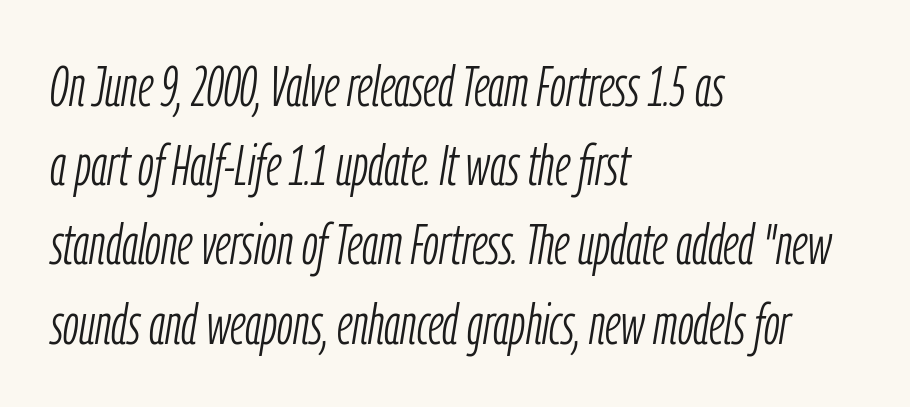
Q: Is the text bold? A: No.
Q: Is the text italic (slanted)? A: Yes, it leans right by about 9 degrees.
Q: Is the text underlined? A: No.
Q: How is the paragraph aligned? A: Left-aligned.
Q: Is the spacing between letters normal or unusually wide? A: Normal.
Q: Is the spacing between lines tight, normal or loose? A: Normal.
Q: Width (condensed, normal, or wide)? A: Condensed.
Q: Stroke contrast? A: Low.
Q: x-height? A: Medium.
Q: Monospaced? A: No.
